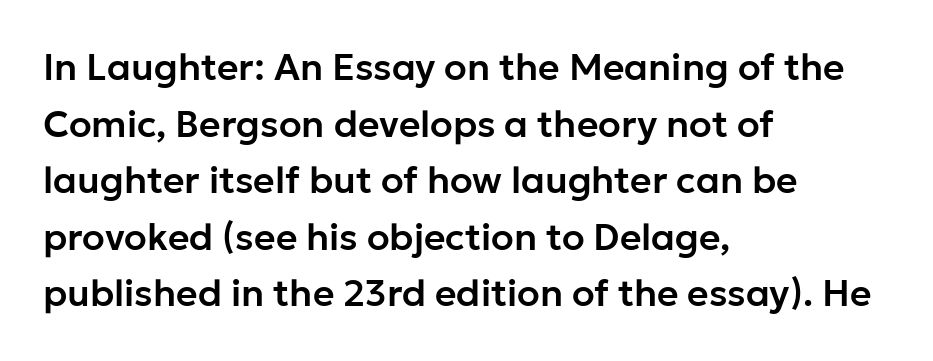
Letter spacing: default. The lines in this sample share a left origin and differ only in where they stop. Examine the stroke ends and you'll find no serifs. The block of text has a typical density, with ordinary space between rows. Rendered with straight, roman letterforms. The space directly below the letters is spotless.
